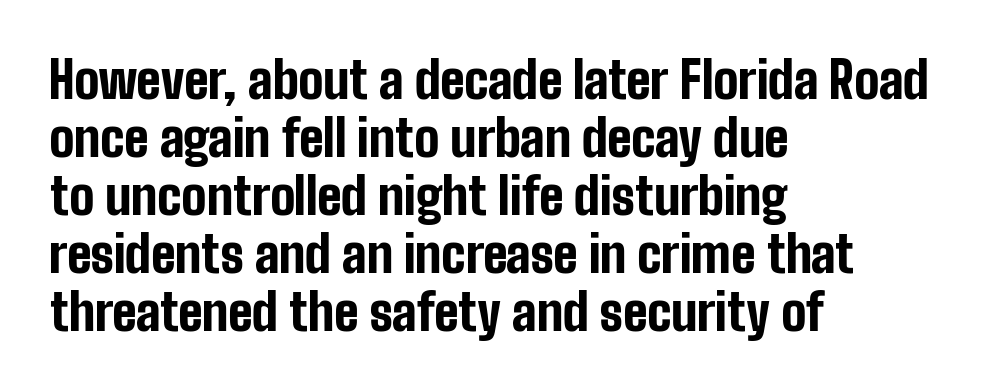
Does the type have serifs? No, each stem ends abruptly. Every character sits straight up, as roman type does. This rendering leaves character spacing at its baseline value. Short and long lines alike share a common starting point at left. Emphasis by weight is at full strength: bold.
